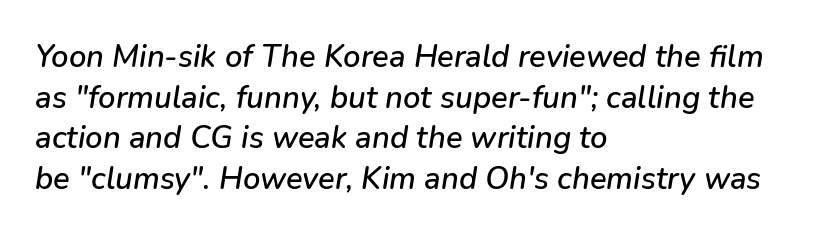
Q: Is the text italic (slanted)? A: Yes, it leans right by about 9 degrees.
Q: Is the text underlined? A: No.
Q: How is the paragraph aligned? A: Left-aligned.
Q: Is the spacing between letters normal or unusually wide? A: Normal.
Q: Is the spacing between lines tight, normal or loose? A: Normal.
Q: Width (condensed, normal, or wide)? A: Normal.
Q: Stroke contrast? A: Low.
Q: x-height? A: Medium.
Q: Monospaced? A: No.
